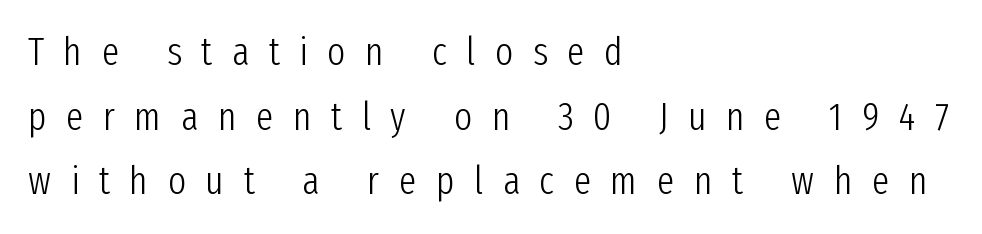
Q: Is the text bold? A: No.
Q: Is the text italic (slanted)? A: No, it is upright.
Q: Is the typeface a serif or a sans-serif typeface? A: Sans-serif.
Q: Is the text underlined? A: No.
Q: How is the paragraph aligned? A: Left-aligned.
Q: Is the spacing between letters normal or unusually wide? A: Unusually wide.
Q: Is the spacing between lines tight, normal or loose? A: Normal.
Q: Width (condensed, normal, or wide)? A: Condensed.
Q: Stroke contrast? A: Low.
Q: x-height? A: Medium.
Q: Monospaced? A: No.
